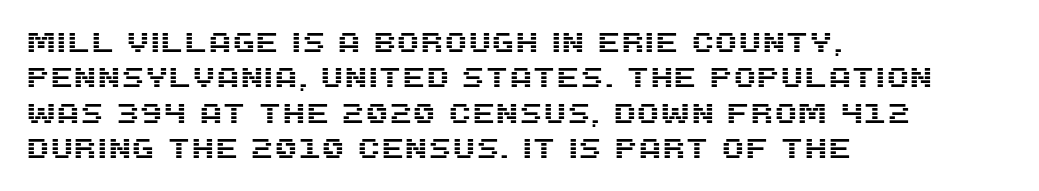
Interline gaps are of average width in this sample. The axis of the letterforms is exactly vertical. Casual observation: everything's shoved over to the left. These lines keep a tight, regular rhythm from letter to letter. Unmarked baselines from the first word to the last.
